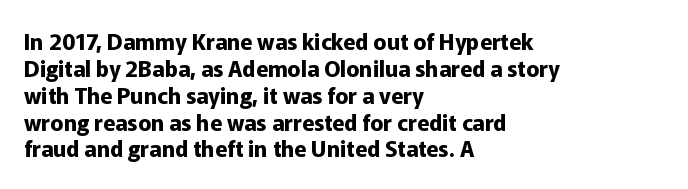
A typesetter would mark this as roman, not italic. What stands out about the letter spacing? Nothing — it is the standard amount. The baseline area is clear. Caption: bold face, heavy strokes.
